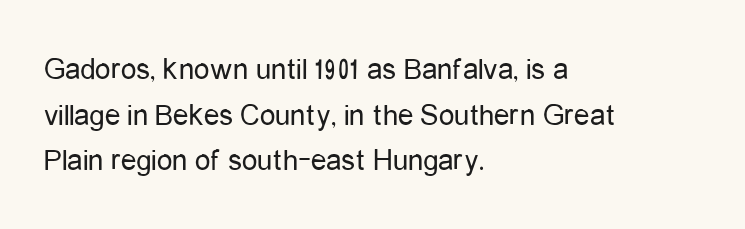
The image shows 31 px regular-weight, condensed sans-serif type, upright; set left-aligned, normal line spacing (1.47x), normal letter spacing, not underlined; low stroke contrast and a medium x-height.
